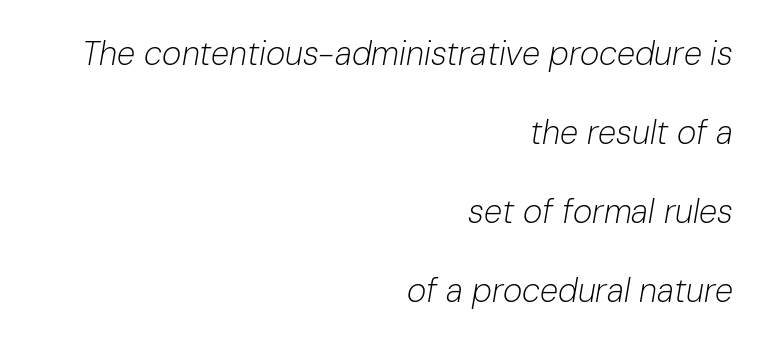
All the whitespace from short lines collects on the left. This block would shrink considerably if given ordinary leading; it's expanded now. Descenders are the only things crossing below the line. What stands out about the letter spacing? Nothing — it is the standard amount. You could not count columns in this text — the font is proportionally spaced.
